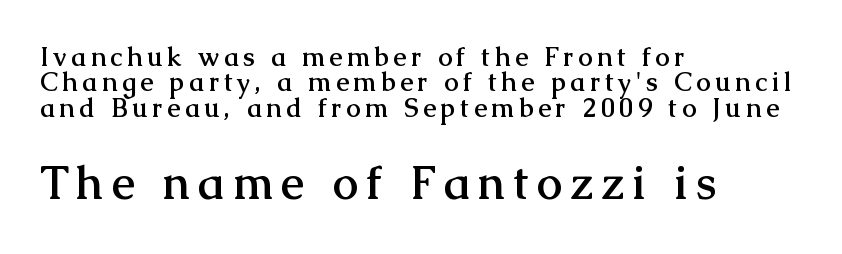
The image shows 46 px semibold serif type, upright; set left-aligned, tight line spacing (0.98x), not underlined; the second (bottom) block is 1.77x larger; medium stroke contrast and a medium x-height.
